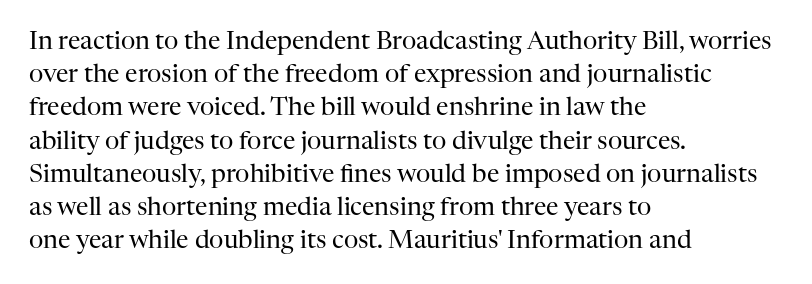
Q: Is the text bold? A: No.
Q: Is the text italic (slanted)? A: No, it is upright.
Q: Is the text underlined? A: No.
Q: How is the paragraph aligned? A: Left-aligned.
Q: Is the spacing between letters normal or unusually wide? A: Normal.
Q: Is the spacing between lines tight, normal or loose? A: Normal.
